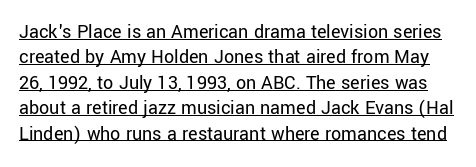
Q: Is the text bold? A: No.
Q: Is the text italic (slanted)? A: No, it is upright.
Q: Is the text underlined? A: Yes.
Q: Is the spacing between letters normal or unusually wide? A: Normal.
Q: Is the spacing between lines tight, normal or loose? A: Normal.
